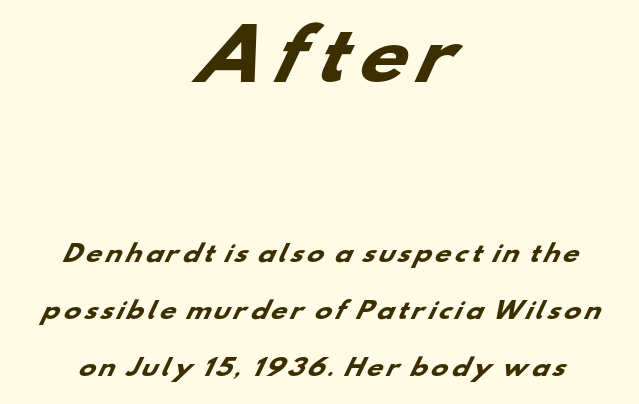
You get the large type first, then a drop to smaller type. Interline gaps are noticeably wide in this sample. Compared with a flush-left layout, this one balances lines on the center instead. Font category for this specimen: sans-serif. The baseline area is clear.
